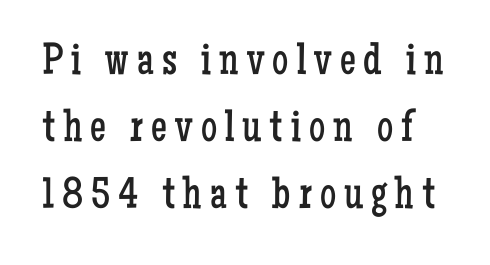
In terms of letterform style, serifs are clearly present. This sample keeps an unexceptional amount of space between lines. The passage shown is typed in a proportional face where columns would drift. Posture: vertical. Plain, unruled lines of type. Weight: in the light-to-regular range.
